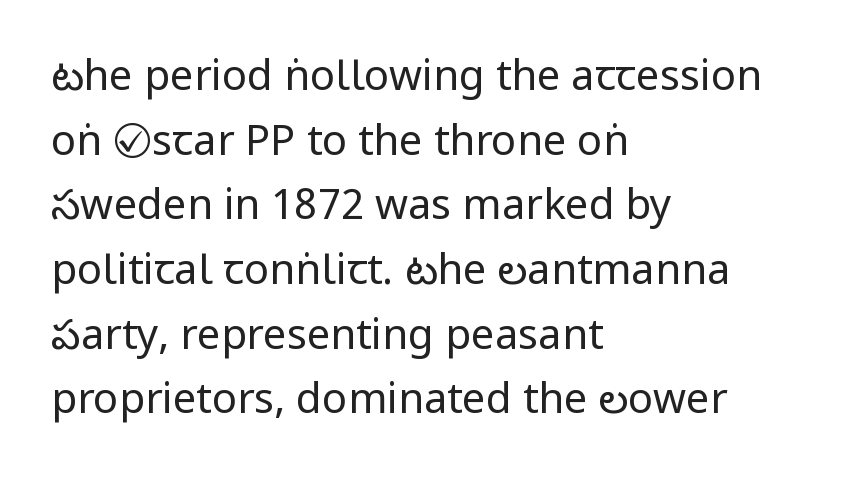
Posture: upright roman. Does extra space separate the letters? No, they use regular spacing. Note the varied advance widths — an 'i' is clearly narrower than an 'm'. Interline gaps are of average width in this sample. Only glyphs here, with clear space below each row. The paragraph shown leans on its left margin.
